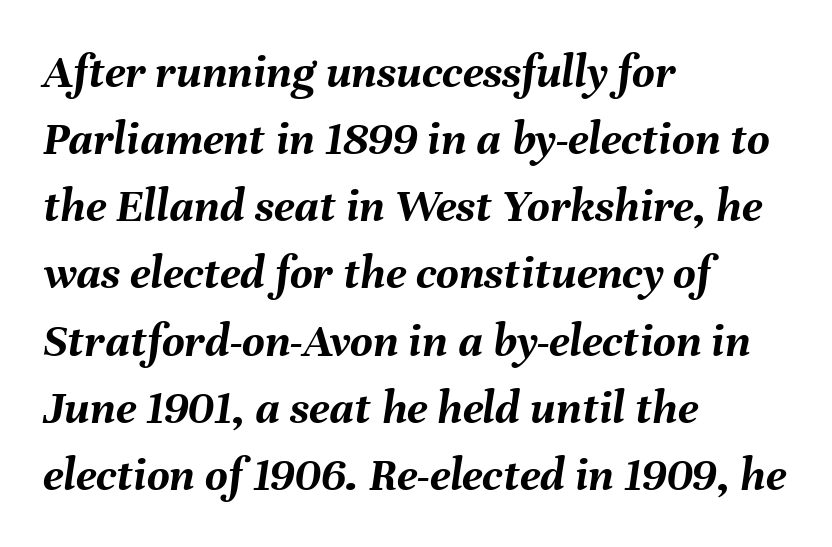
Q: Is the text bold? A: Yes.
Q: Is the text italic (slanted)? A: Yes, it leans right by about 8 degrees.
Q: Is the text underlined? A: No.
Q: How is the paragraph aligned? A: Left-aligned.
Q: Is the spacing between letters normal or unusually wide? A: Normal.
Q: Is the spacing between lines tight, normal or loose? A: Normal.
Q: Width (condensed, normal, or wide)? A: Normal.
Q: Stroke contrast? A: Medium.
Q: x-height? A: Medium.
Q: Monospaced? A: No.
